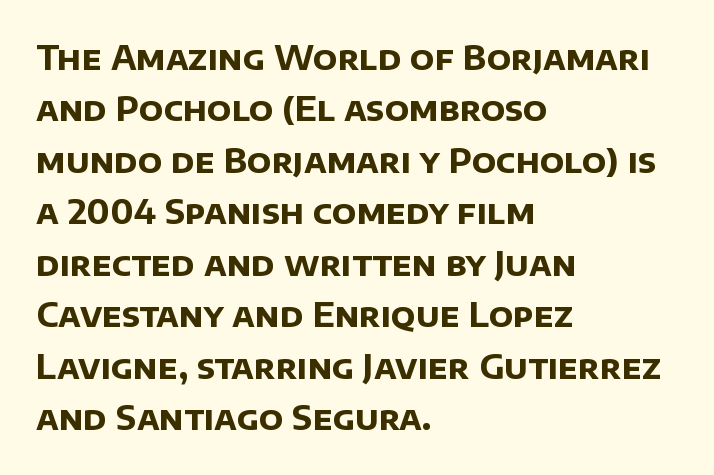
In terms of letterform style, serifs are entirely absent. Does extra space separate the letters? No, they use regular spacing. Think of a printed novel: that variable character pitch is what you see here. Weight check: bold — yes, fully.
